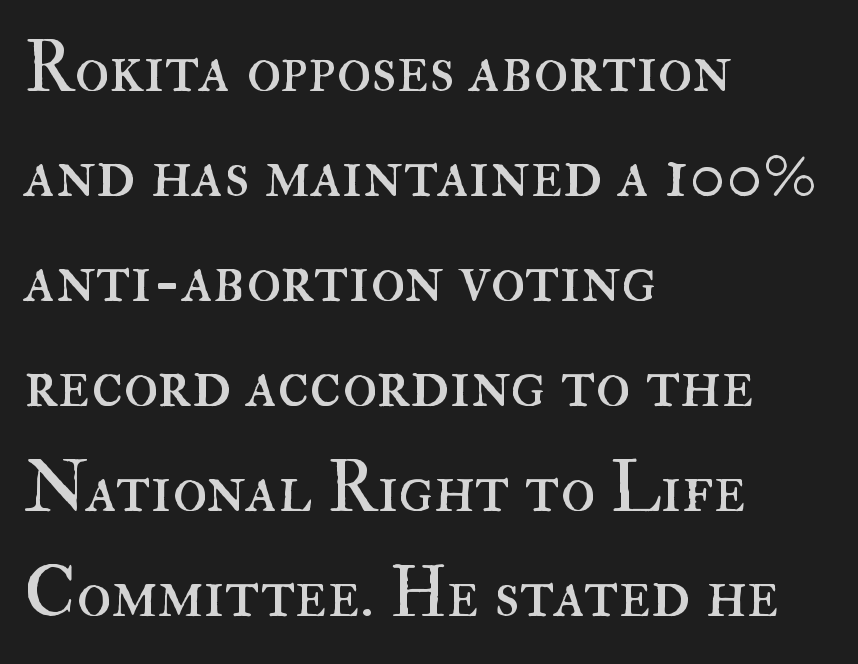
The image shows 71 px regular-weight type, upright; set left-aligned, normal line spacing (1.48x), normal letter spacing, not underlined; high stroke contrast and a small x-height.
